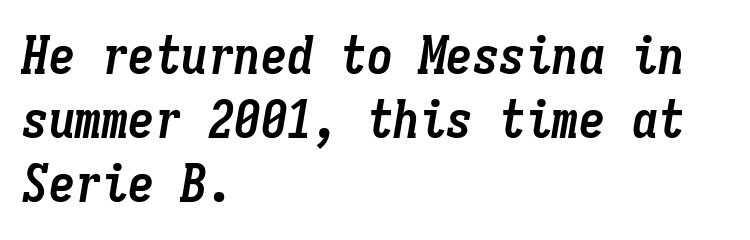
Q: Is the text bold? A: Yes.
Q: Is the text italic (slanted)? A: Yes, it leans right by about 9 degrees.
Q: Is the text underlined? A: No.
Q: How is the paragraph aligned? A: Left-aligned.
Q: Is the spacing between letters normal or unusually wide? A: Normal.
Q: Width (condensed, normal, or wide)? A: Condensed.
Q: Stroke contrast? A: Low.
Q: x-height? A: Medium.
Q: Monospaced? A: Yes.
